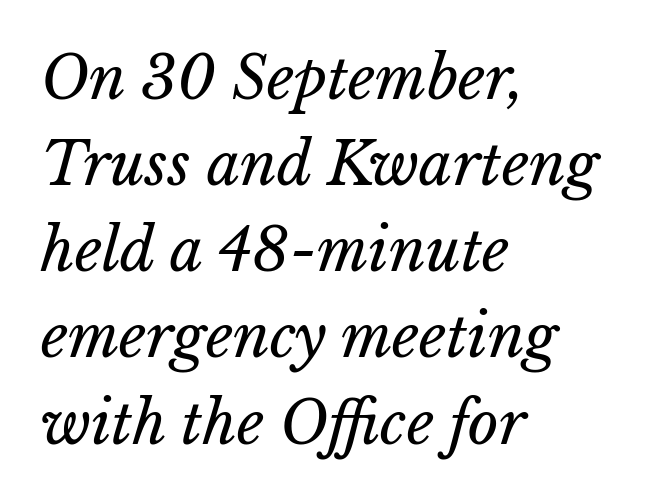
The image shows 59 px regular-weight type; set left-aligned, normal line spacing (1.46x), normal letter spacing, not underlined; low stroke contrast and a medium x-height.
